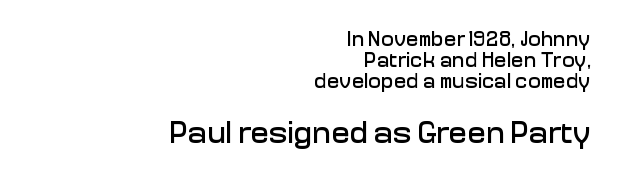
The image shows 31 px sans-serif type, upright; set right-aligned, tight line spacing (0.99x), normal letter spacing, not underlined; the second (bottom) block is 1.48x larger; low stroke contrast and a medium x-height.
